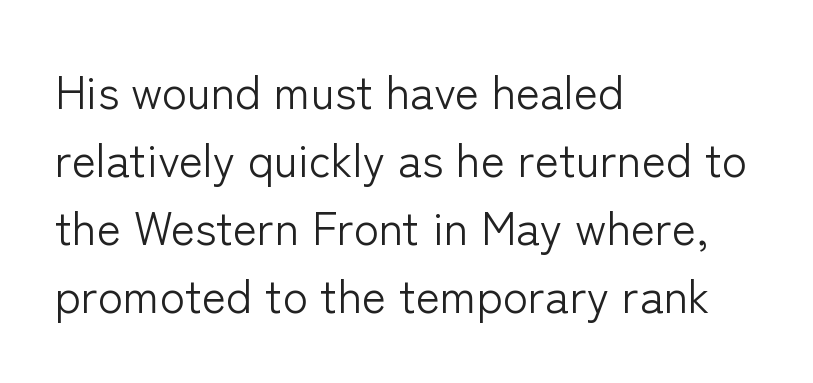
Q: Is the text bold? A: No.
Q: Is the text italic (slanted)? A: No, it is upright.
Q: Is the typeface a serif or a sans-serif typeface? A: Sans-serif.
Q: Is the text underlined? A: No.
Q: How is the paragraph aligned? A: Left-aligned.
Q: Is the spacing between letters normal or unusually wide? A: Normal.
Q: Is the spacing between lines tight, normal or loose? A: Normal.
Q: Width (condensed, normal, or wide)? A: Normal.
Q: Stroke contrast? A: Low.
Q: x-height? A: Medium.
Q: Monospaced? A: No.
